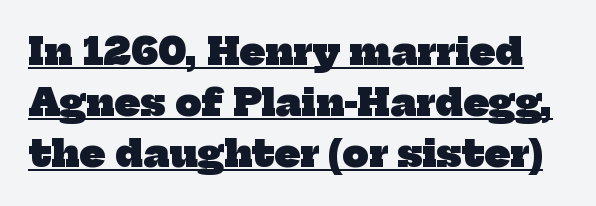
Q: Is the text bold? A: Yes.
Q: Is the typeface a serif or a sans-serif typeface? A: Serif.
Q: Is the text underlined? A: Yes.
Q: Is the spacing between letters normal or unusually wide? A: Normal.
Q: Is the spacing between lines tight, normal or loose? A: Normal.
Q: Width (condensed, normal, or wide)? A: Normal.
Q: Stroke contrast? A: Low.
Q: x-height? A: Medium.
Q: Monospaced? A: No.
